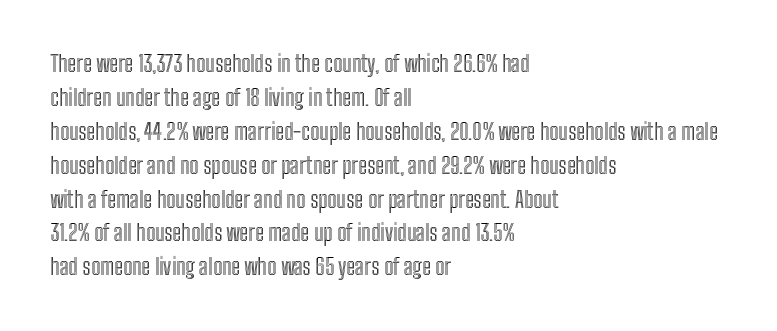
{"italic": "no", "underline": "no", "align": "left", "line_spacing": "normal", "line_spacing_ratio": 1.54, "letter_spacing": "normal", "letter_spacing_em": 0.0, "glyph_px": 22}
